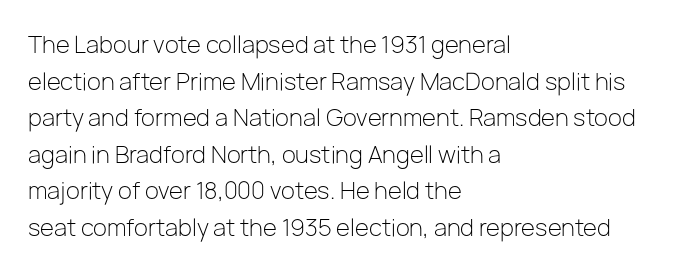
Q: Is the text bold? A: No.
Q: Is the text italic (slanted)? A: No, it is upright.
Q: Is the text underlined? A: No.
Q: How is the paragraph aligned? A: Left-aligned.
Q: Is the spacing between letters normal or unusually wide? A: Normal.
Q: Is the spacing between lines tight, normal or loose? A: Normal.
